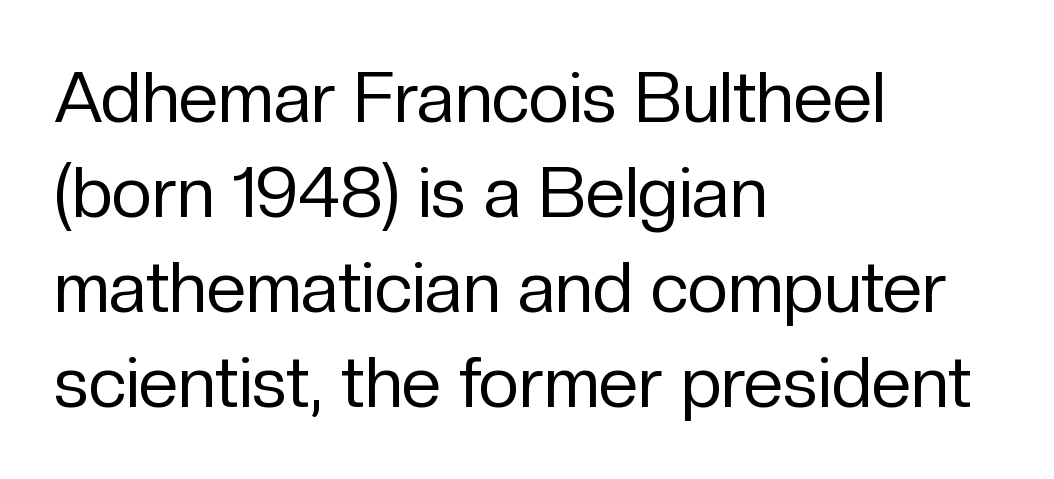
Q: Is the text bold? A: No.
Q: Is the text italic (slanted)? A: No, it is upright.
Q: Is the typeface a serif or a sans-serif typeface? A: Sans-serif.
Q: Is the text underlined? A: No.
Q: How is the paragraph aligned? A: Left-aligned.
Q: Is the spacing between letters normal or unusually wide? A: Normal.
Q: Is the spacing between lines tight, normal or loose? A: Normal.
Q: Width (condensed, normal, or wide)? A: Normal.
Q: Stroke contrast? A: Low.
Q: x-height? A: Medium.
Q: Monospaced? A: No.
